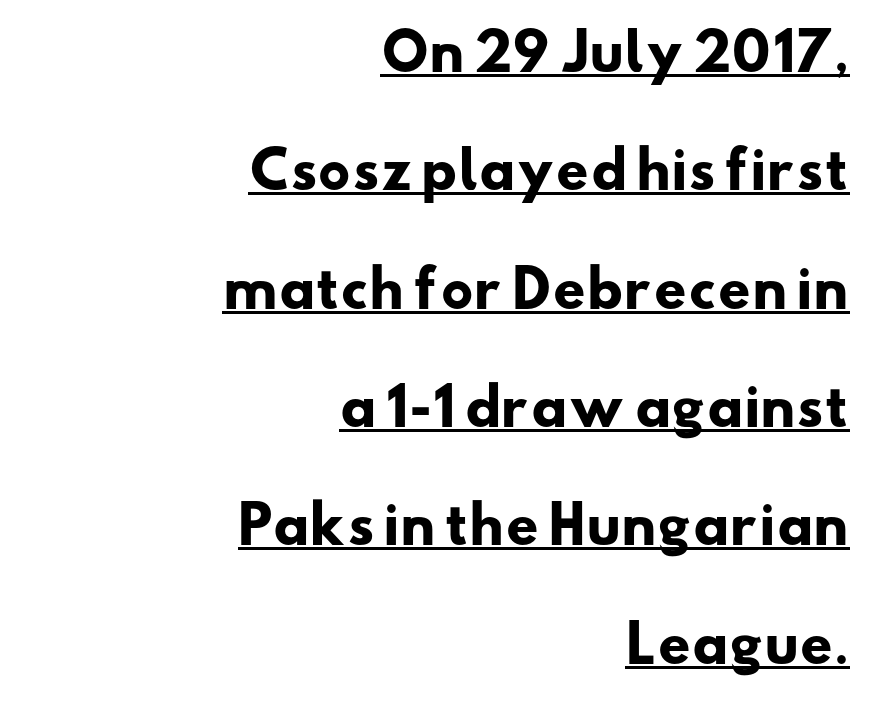
Rows of type keep a wide berth in the vertical direction. Each letter keeps its own natural width here, so spacing adapts to shape. Every word sits above its own underline. Heavy-handed strokes throughout: this text is bold.
